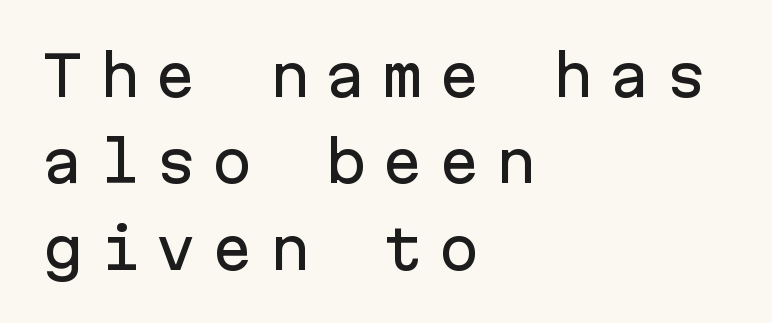
The image shows 55 px sans-serif type, upright, monospaced; set left-aligned, normal line spacing (1.57x), unusually wide letter spacing (+0.28 em), not underlined; low stroke contrast and a medium x-height.
